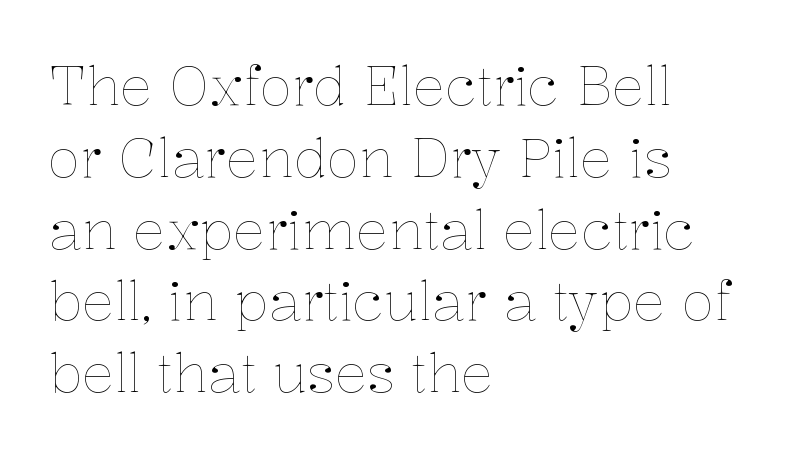
The image shows 54 px thin type, upright; set left-aligned, normal line spacing (1.33x), normal letter spacing, not underlined; low stroke contrast and a medium x-height.
